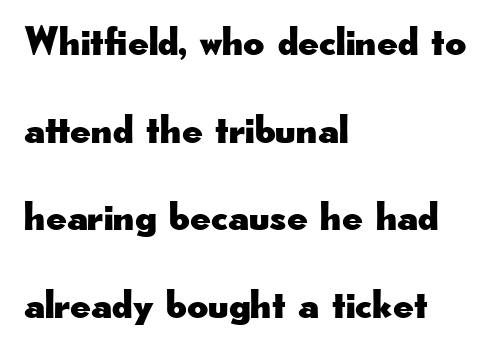
{"serif": "no", "italic": "no", "width": "wide", "stroke_contrast": "low", "x_height": "small", "monospaced": "no", "underline": "no", "align": "left", "line_spacing": "loose", "line_spacing_ratio": 2.14, "letter_spacing": "normal", "letter_spacing_em": 0.0, "glyph_px": 41}
